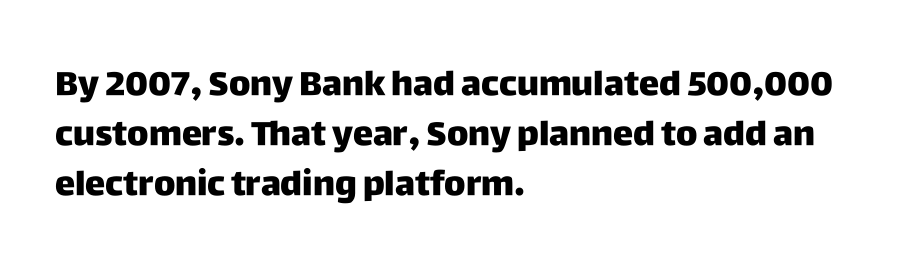
Q: Is the text bold? A: Yes.
Q: Is the text italic (slanted)? A: No, it is upright.
Q: Is the typeface a serif or a sans-serif typeface? A: Sans-serif.
Q: Is the text underlined? A: No.
Q: How is the paragraph aligned? A: Left-aligned.
Q: Is the spacing between letters normal or unusually wide? A: Normal.
Q: Is the spacing between lines tight, normal or loose? A: Normal.
Q: Width (condensed, normal, or wide)? A: Normal.
Q: Stroke contrast? A: Low.
Q: x-height? A: Large.
Q: Monospaced? A: No.
